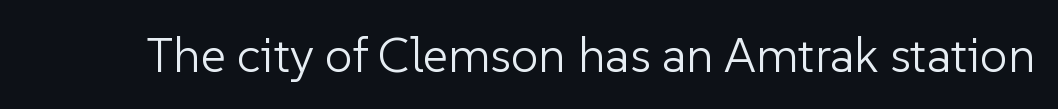
Q: Is the text bold? A: No.
Q: Is the text italic (slanted)? A: No, it is upright.
Q: Is the typeface a serif or a sans-serif typeface? A: Sans-serif.
Q: Is the text underlined? A: No.
Q: Is the spacing between letters normal or unusually wide? A: Normal.
Q: Width (condensed, normal, or wide)? A: Normal.
Q: Stroke contrast? A: Low.
Q: x-height? A: Medium.
Q: Monospaced? A: No.
